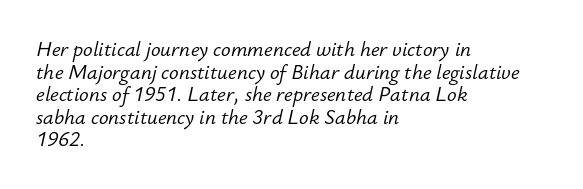
The image shows 20 px text type, italic (leaning right); set left-aligned, tight line spacing (1.13x), normal letter spacing, not underlined.
